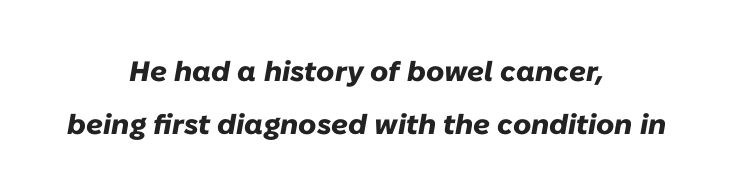
Horizontal alignment here is central, giving a formal, balanced look. Lines of text with bare space underneath. The face used here has a pronounced slope to its letters. No extra tracking has been applied to these lines. Every letter is thick-stroked: bold, no question.
